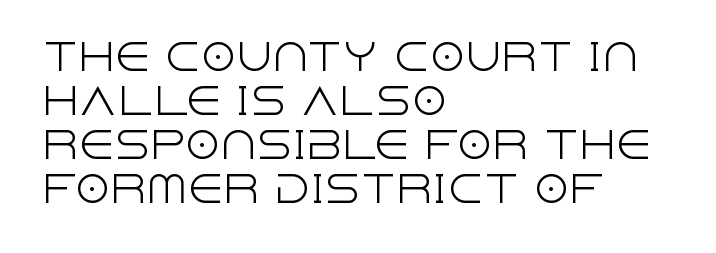
The image shows 36 px light sans-serif type, upright; set left-aligned, line spacing 1.22x, normal letter spacing, not underlined; a large x-height.
